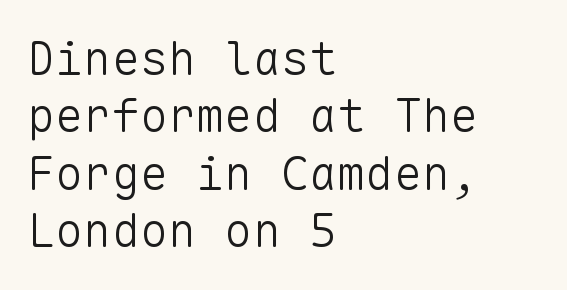
Q: Is the text bold? A: No.
Q: Is the text italic (slanted)? A: No, it is upright.
Q: Is the typeface a serif or a sans-serif typeface? A: Sans-serif.
Q: Is the text underlined? A: No.
Q: How is the paragraph aligned? A: Left-aligned.
Q: Is the spacing between letters normal or unusually wide? A: Normal.
Q: Width (condensed, normal, or wide)? A: Normal.
Q: Stroke contrast? A: Low.
Q: x-height? A: Medium.
Q: Monospaced? A: Yes.
